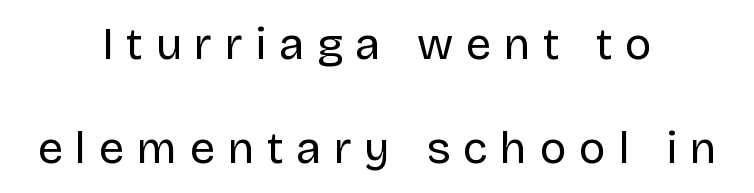
The image shows 45 px regular-weight sans-serif type, upright; set centered, loose line spacing (2.31x), unusually wide letter spacing (+0.28 em), not underlined; low stroke contrast and a large x-height.
